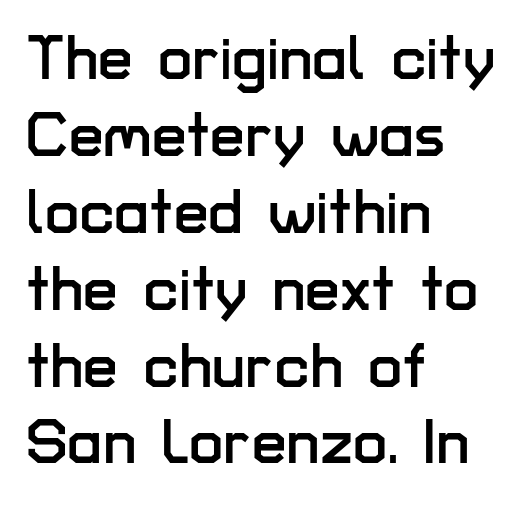
The string is rendered with underlining switched off. The lines are quadded left. The letterforms sit shoulder to shoulder at normal distance. Character widths vary here, with narrow letters taking less room than wide ones. No feet cap the strokes, marking this as sans-serif type. The lettering holds an erect, upright posture throughout.
